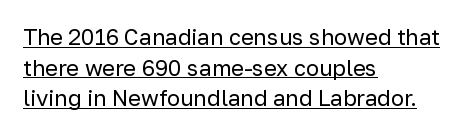
The image shows 22 px text type, upright; set left-aligned, normal line spacing (1.39x), normal letter spacing, underlined.
